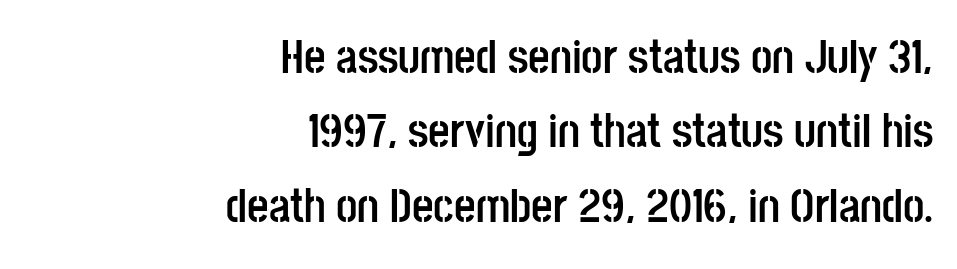
Teacher's note: observe the even right margin — that is flush-right alignment. Vertical spacing — default. You could call the tracking neutral — neither tight nor loose. Classification — sans serif. Note the varied advance widths — an 'i' is clearly narrower than an 'm'.
